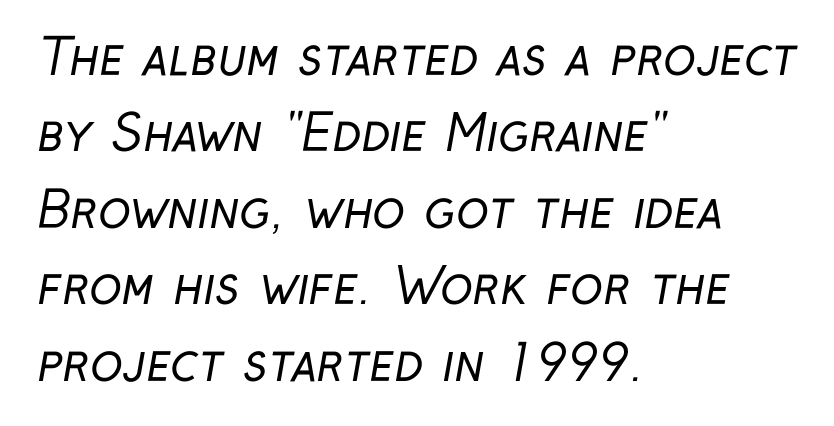
Q: Is the text bold? A: No.
Q: Is the typeface a serif or a sans-serif typeface? A: Sans-serif.
Q: Is the text underlined? A: No.
Q: How is the paragraph aligned? A: Left-aligned.
Q: Is the spacing between letters normal or unusually wide? A: Normal.
Q: Is the spacing between lines tight, normal or loose? A: Normal.
Q: Width (condensed, normal, or wide)? A: Condensed.
Q: Stroke contrast? A: Low.
Q: x-height? A: Medium.
Q: Monospaced? A: No.
